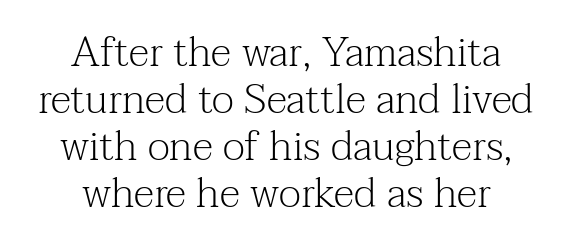
Q: Is the text bold? A: No.
Q: Is the text italic (slanted)? A: No, it is upright.
Q: Is the typeface a serif or a sans-serif typeface? A: Serif.
Q: Is the text underlined? A: No.
Q: How is the paragraph aligned? A: Centered.
Q: Is the spacing between letters normal or unusually wide? A: Normal.
Q: Is the spacing between lines tight, normal or loose? A: Tight.
Q: Width (condensed, normal, or wide)? A: Normal.
Q: Stroke contrast? A: Medium.
Q: x-height? A: Medium.
Q: Monospaced? A: No.
